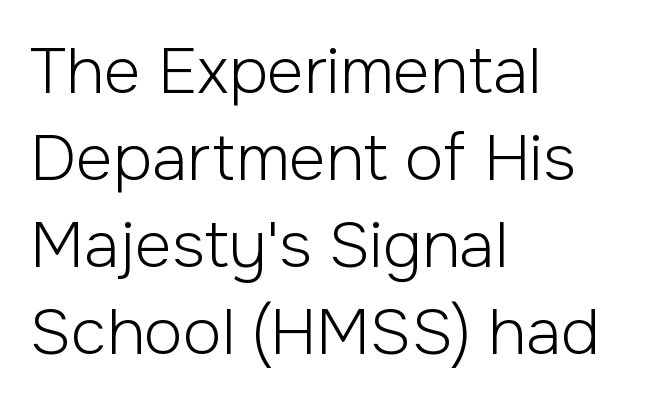
The image shows 64 px light sans-serif type, upright; set left-aligned, normal line spacing (1.36x), normal letter spacing, not underlined; low stroke contrast and a medium x-height.
